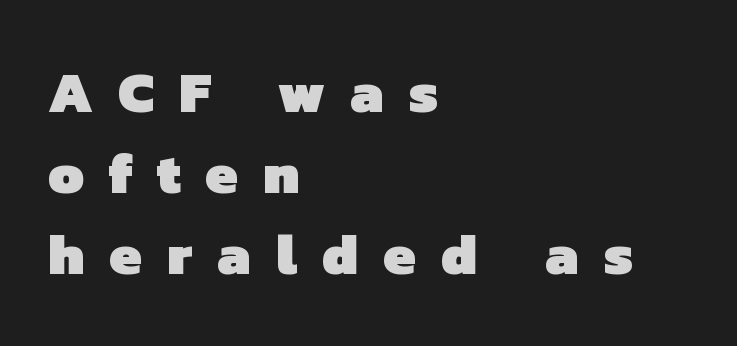
Descenders are the only things crossing below the line. The rag falls on the right side of this text block. This rendering employs a face without finishing strokes, i.e., a sans-serif. Here the designer chose a conventional face with non-uniform glyph widths. Leading matches the norm, producing a regular column.
